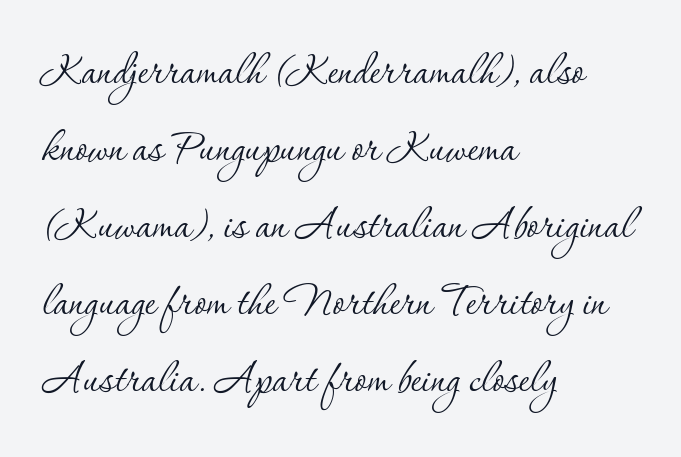
The image shows 55 px thin serif type; set left-aligned, normal line spacing (1.4x), normal letter spacing, not underlined; low stroke contrast and a small x-height.
